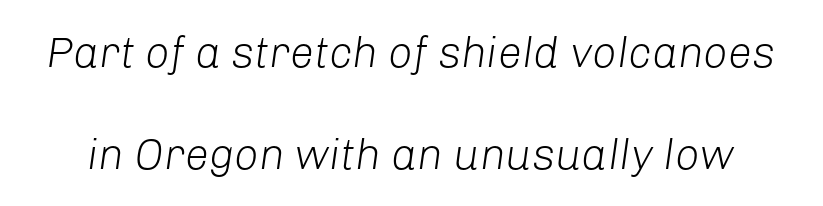
The image shows 43 px light type, italic (leaning right); set loose line spacing (2.37x), normal letter spacing, not underlined; low stroke contrast and a medium x-height.
